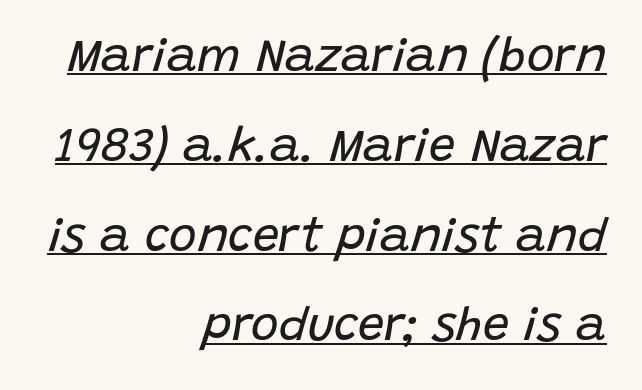
{"italic": "yes", "lean": "right", "slant_degrees": 15, "bold": "no", "weight": "regular", "width": "normal", "stroke_contrast": "low", "x_height": "large", "monospaced": "no", "underline": "yes", "align": "right", "line_spacing": "loose", "line_spacing_ratio": 1.91, "letter_spacing": "normal", "letter_spacing_em": 0.0, "glyph_px": 47}
